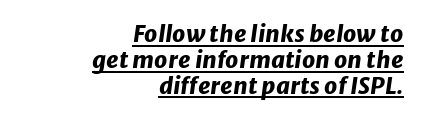
Q: Is the text bold? A: Yes.
Q: Is the text italic (slanted)? A: Yes, it leans right by about 8 degrees.
Q: Is the text underlined? A: Yes.
Q: How is the paragraph aligned? A: Right-aligned.
Q: Is the spacing between letters normal or unusually wide? A: Normal.
Q: Is the spacing between lines tight, normal or loose? A: Tight.
